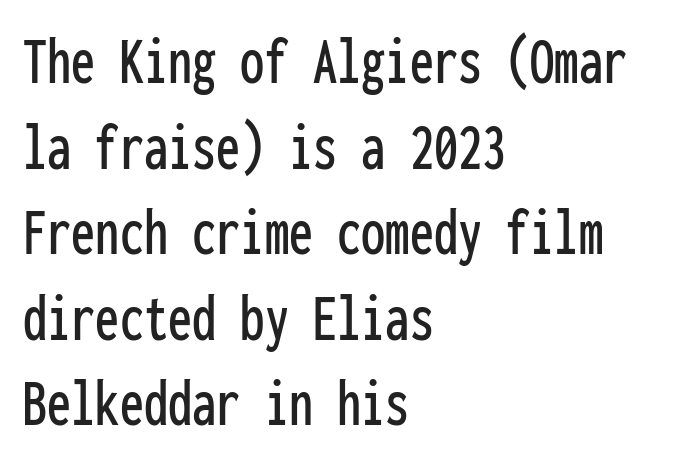
Q: Is the text italic (slanted)? A: No, it is upright.
Q: Is the typeface a serif or a sans-serif typeface? A: Sans-serif.
Q: Is the text underlined? A: No.
Q: How is the paragraph aligned? A: Left-aligned.
Q: Is the spacing between letters normal or unusually wide? A: Normal.
Q: Width (condensed, normal, or wide)? A: Condensed.
Q: Stroke contrast? A: Low.
Q: x-height? A: Medium.
Q: Monospaced? A: Yes.
